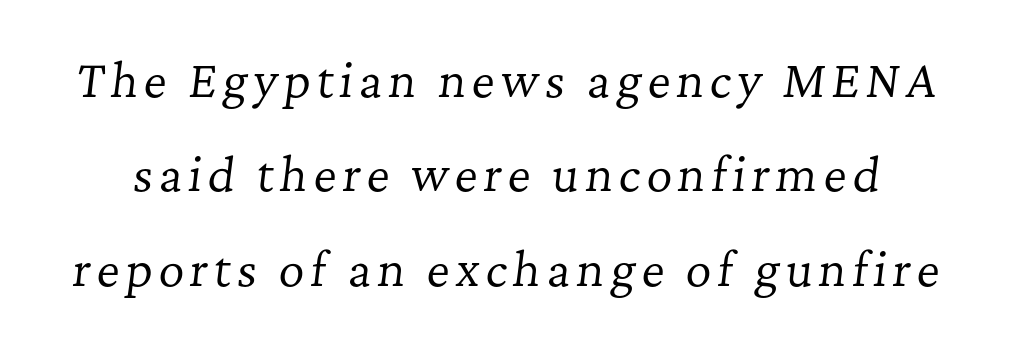
{"serif": "yes", "italic": "yes", "lean": "right", "slant_degrees": 7, "bold": "no", "weight": "regular", "width": "normal", "stroke_contrast": "low", "x_height": "medium", "monospaced": "no", "underline": "no", "line_spacing": "loose", "line_spacing_ratio": 2.1, "glyph_px": 45}
